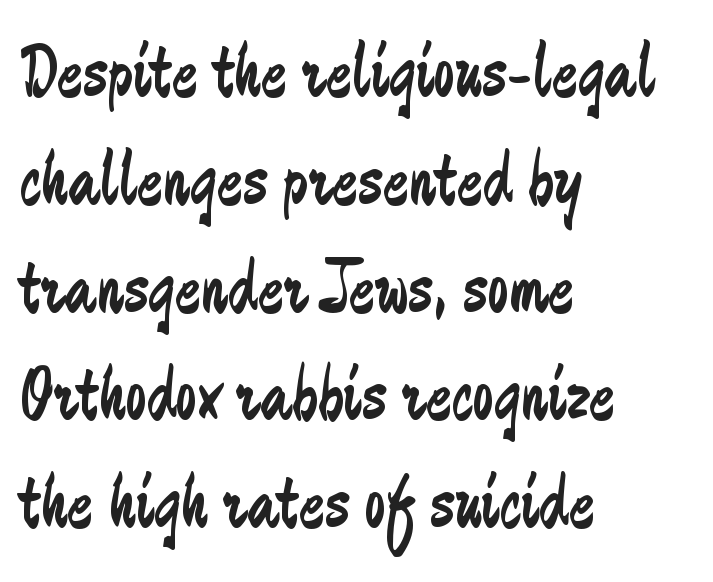
Rule under the text: the space is simply empty. No extra ink here — the face is not bold. Nope, no serifs anywhere on these letters.
